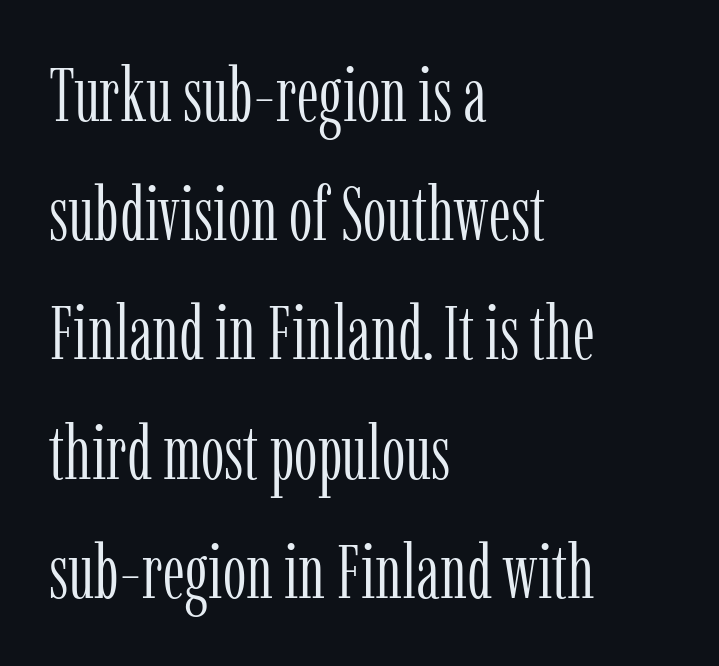
{"serif": "yes", "italic": "no", "bold": "no", "weight": "light", "width": "condensed", "stroke_contrast": "low", "x_height": "medium", "monospaced": "no", "underline": "no", "align": "left", "line_spacing": "normal", "line_spacing_ratio": 1.59, "letter_spacing": "normal", "letter_spacing_em": 0.0, "glyph_px": 75}
